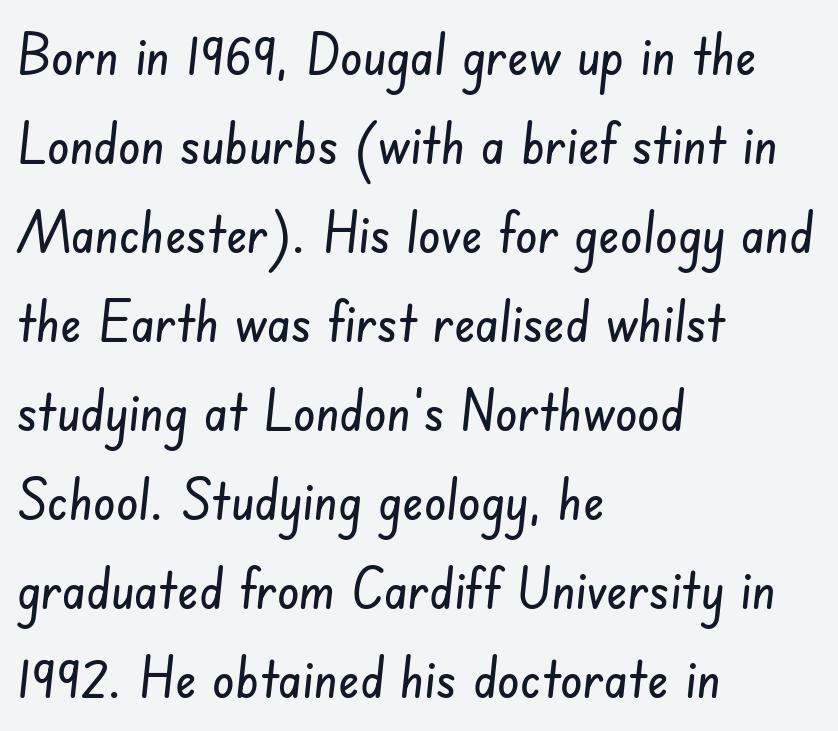
The image shows 56 px condensed sans-serif type; set left-aligned, normal line spacing (1.59x), normal letter spacing, not underlined; low stroke contrast and a small x-height.
